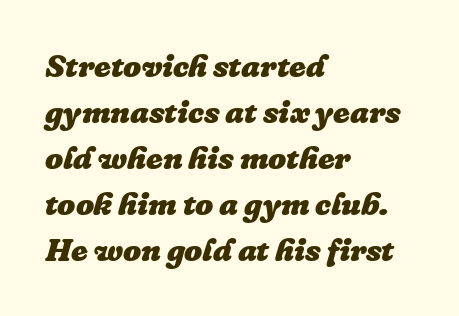
Weight: bold. Unmarked baselines from the first word to the last. All the whitespace from short lines collects on the right. Tracking here is standard; glyphs follow each other at the usual distance. These lines were composed using italics.
